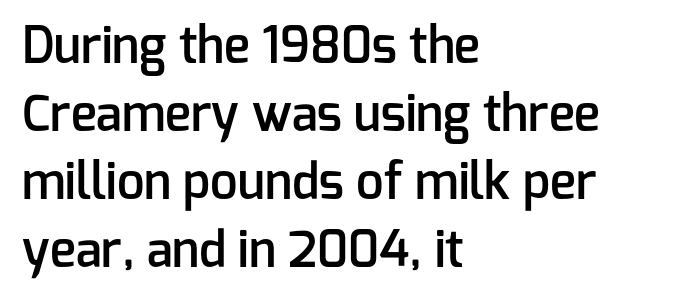
The typography opts for an upright posture over an oblique one. The passage shown has conventional tracking throughout. Spacing verdict: proportional, widths tailored to each character. The typeface chosen for these lines omits serifs. Beneath every word, the page is bare.
